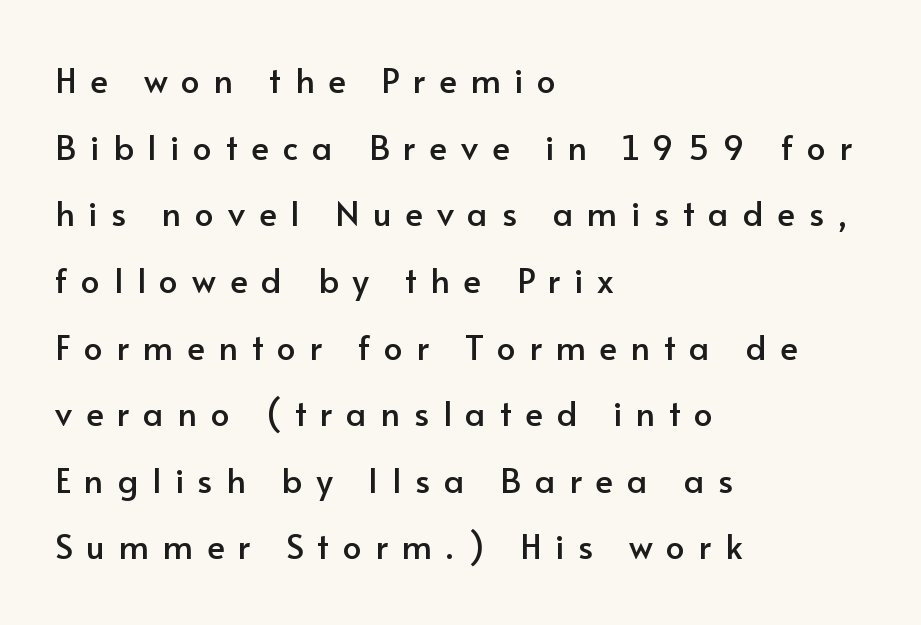
{"serif": "no", "italic": "no", "width": "normal", "stroke_contrast": "low", "x_height": "small", "monospaced": "no", "underline": "no", "align": "left", "line_spacing": "loose", "line_spacing_ratio": 1.96, "letter_spacing": "wide", "letter_spacing_em": 0.4, "glyph_px": 34}
